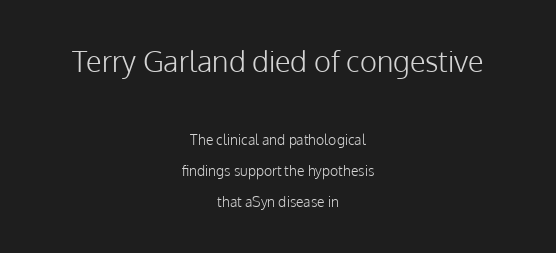
{"serif": "no", "italic": "no", "bold": "no", "weight": "light", "width": "normal", "stroke_contrast": "low", "x_height": "medium", "monospaced": "no", "underline": "no", "align": "center", "line_spacing": "loose", "line_spacing_ratio": 2.22, "letter_spacing": "normal", "letter_spacing_em": 0.0, "larger_block": "first", "size_ratio": 2.07, "glyph_px": 29}
